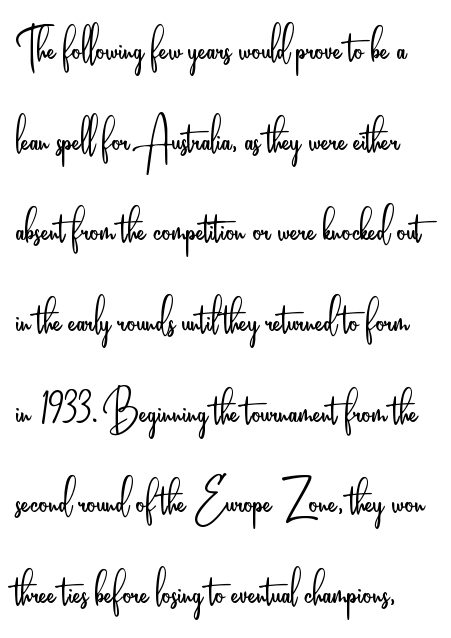
Q: Is the text bold? A: No.
Q: Is the typeface a serif or a sans-serif typeface? A: Sans-serif.
Q: Is the text underlined? A: No.
Q: Is the spacing between letters normal or unusually wide? A: Normal.
Q: Is the spacing between lines tight, normal or loose? A: Normal.
Q: Width (condensed, normal, or wide)? A: Condensed.
Q: Stroke contrast? A: Low.
Q: x-height? A: Small.
Q: Monospaced? A: No.
